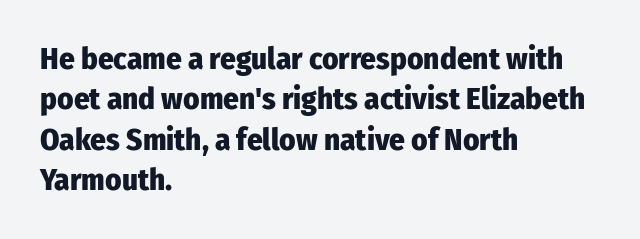
The image shows 31 px heavy, condensed sans-serif type, upright; set left-aligned, normal line spacing (1.3x), normal letter spacing, not underlined; low stroke contrast and a medium x-height.
